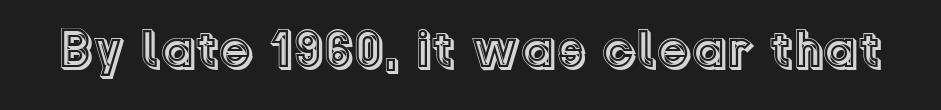
Q: Is the text italic (slanted)? A: No, it is upright.
Q: Is the text underlined? A: No.
Q: Is the spacing between letters normal or unusually wide? A: Normal.
Q: Width (condensed, normal, or wide)? A: Normal.
Q: x-height? A: Medium.
Q: Monospaced? A: No.
